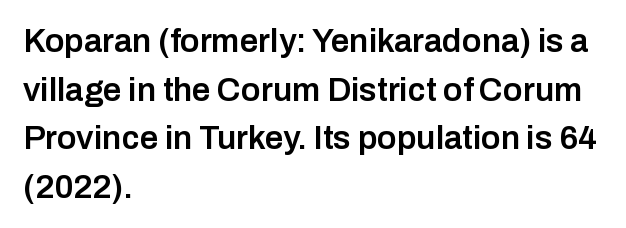
Here the designer chose a conventional face with non-uniform glyph widths. A somewhat darkened texture: the type is semibold rather than bold. The typography opts for an upright posture over an oblique one. Spacing between characters is what you'd get straight out of the box. What's the leading like? Ordinary, nothing unusual.
